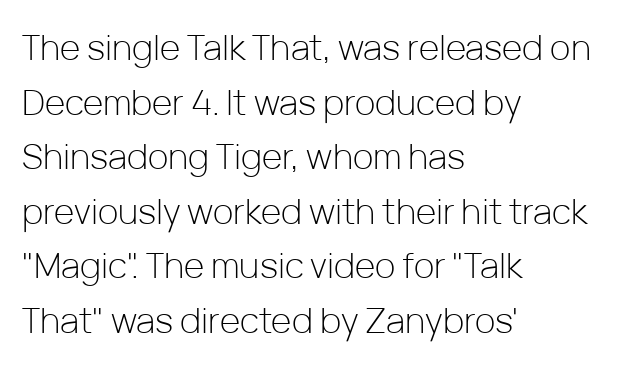
The image shows 35 px light sans-serif type, upright; set left-aligned, normal line spacing (1.56x), normal letter spacing, not underlined; low stroke contrast and a medium x-height.
